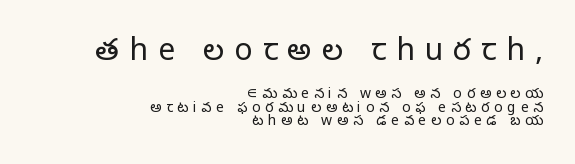
Q: Is the text bold? A: No.
Q: Is the text italic (slanted)? A: No, it is upright.
Q: Is the typeface a serif or a sans-serif typeface? A: Sans-serif.
Q: Is the text underlined? A: No.
Q: How is the paragraph aligned? A: Right-aligned.
Q: Is the spacing between letters normal or unusually wide? A: Unusually wide.
Q: Is the spacing between lines tight, normal or loose? A: Tight.
Q: Which block of text is set in a larger size, the first (top) or the second (bottom)? A: The first (top) one.
Q: Width (condensed, normal, or wide)? A: Normal.
Q: Stroke contrast? A: Low.
Q: x-height? A: Medium.
Q: Monospaced? A: No.
